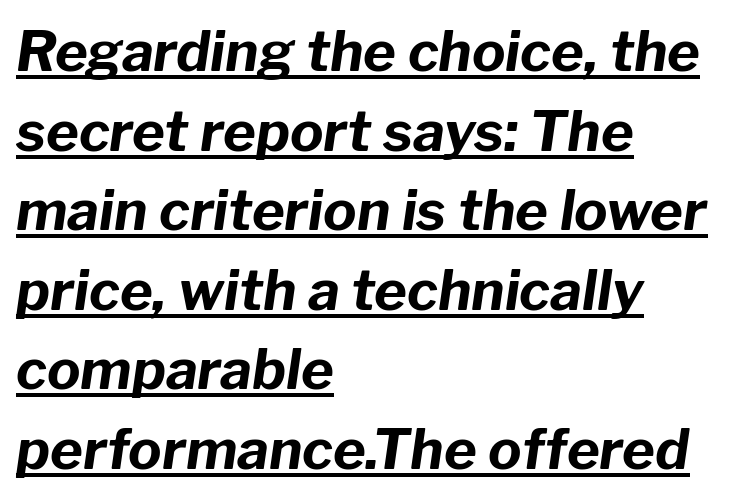
The rows are spaced the way most documents space them. I'd describe the lettering as bold — thick and assertive. This sample has the flowing, uneven cadence of proportional lettering. Compared with typical body copy, the letter spacing here is the same. The sample's only ornament is a line tracing under the words.
